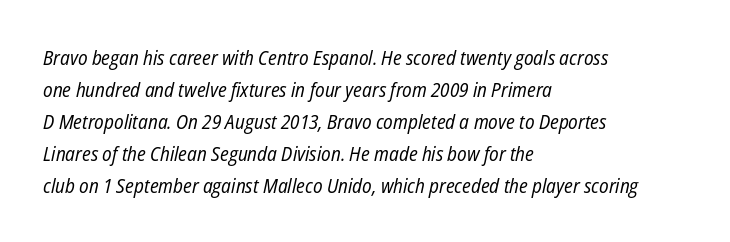
Q: Is the text bold? A: No.
Q: Is the text italic (slanted)? A: Yes, it leans right by about 12 degrees.
Q: Is the text underlined? A: No.
Q: How is the paragraph aligned? A: Left-aligned.
Q: Is the spacing between letters normal or unusually wide? A: Normal.
Q: Is the spacing between lines tight, normal or loose? A: Normal.
